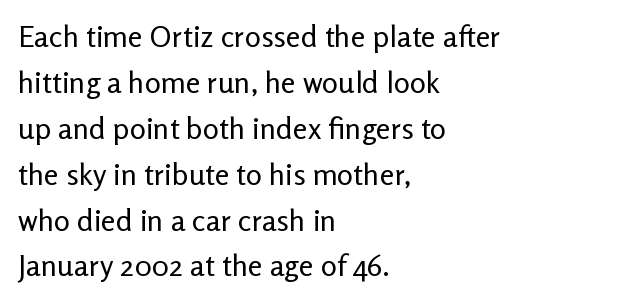
Q: Is the text bold? A: No.
Q: Is the text italic (slanted)? A: No, it is upright.
Q: Is the typeface a serif or a sans-serif typeface? A: Sans-serif.
Q: Is the text underlined? A: No.
Q: How is the paragraph aligned? A: Left-aligned.
Q: Is the spacing between letters normal or unusually wide? A: Normal.
Q: Is the spacing between lines tight, normal or loose? A: Normal.
Q: Width (condensed, normal, or wide)? A: Normal.
Q: Stroke contrast? A: Low.
Q: x-height? A: Medium.
Q: Monospaced? A: No.
